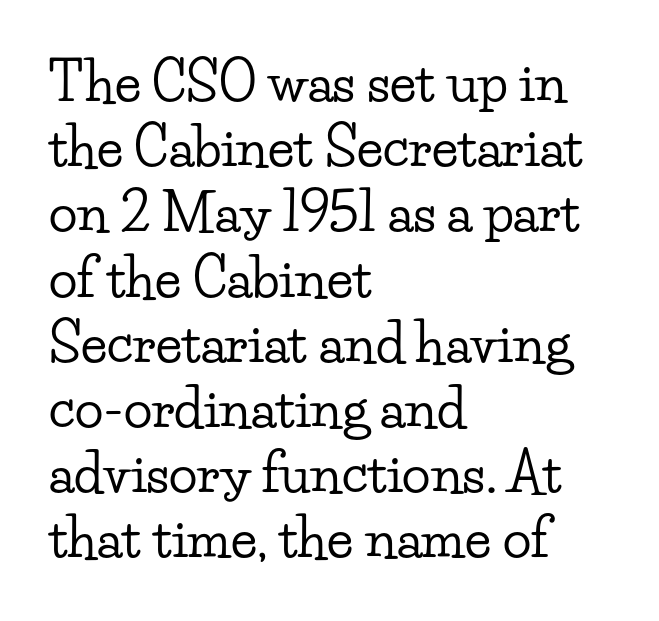
The passage shown is typeset with a serif family. Check the space under the baseline: it is left empty. When letters stand straight like this, we call the style roman or upright. Characters follow at the spacing the type designer built in.
